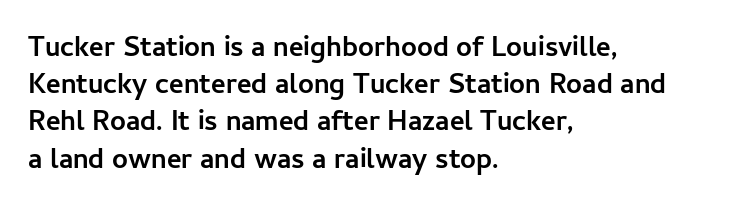
Q: Is the text bold? A: Yes.
Q: Is the text italic (slanted)? A: No, it is upright.
Q: Is the typeface a serif or a sans-serif typeface? A: Sans-serif.
Q: Is the text underlined? A: No.
Q: How is the paragraph aligned? A: Left-aligned.
Q: Is the spacing between letters normal or unusually wide? A: Normal.
Q: Is the spacing between lines tight, normal or loose? A: Normal.
Q: Width (condensed, normal, or wide)? A: Normal.
Q: Stroke contrast? A: Low.
Q: x-height? A: Medium.
Q: Monospaced? A: No.
